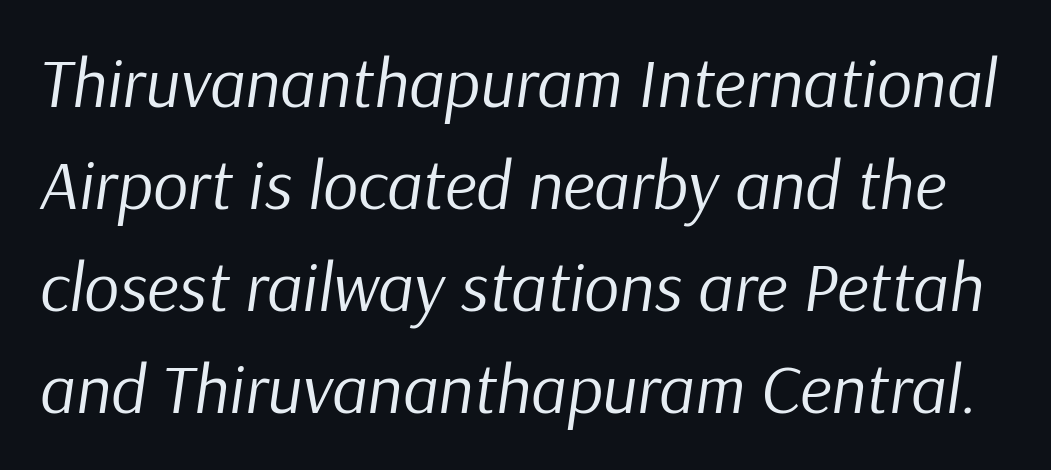
Q: Is the text bold? A: No.
Q: Is the text italic (slanted)? A: Yes, it leans right by about 9 degrees.
Q: Is the text underlined? A: No.
Q: Is the spacing between letters normal or unusually wide? A: Normal.
Q: Is the spacing between lines tight, normal or loose? A: Normal.
Q: Width (condensed, normal, or wide)? A: Normal.
Q: Stroke contrast? A: Low.
Q: x-height? A: Medium.
Q: Monospaced? A: No.
